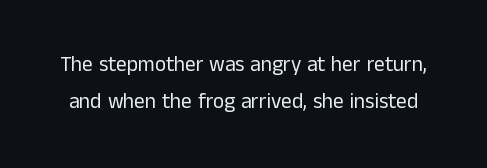
Q: Is the text bold? A: No.
Q: Is the text italic (slanted)? A: No, it is upright.
Q: Is the text underlined? A: No.
Q: Is the spacing between letters normal or unusually wide? A: Normal.
